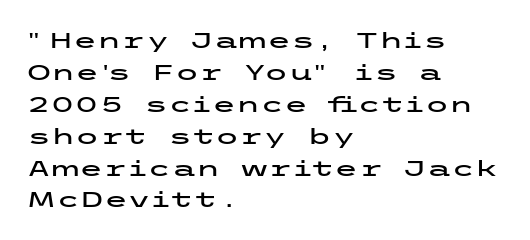
{"italic": "no", "underline": "no", "align": "left", "line_spacing": "normal", "line_spacing_ratio": 1.45, "letter_spacing": "normal", "letter_spacing_em": 0.0, "glyph_px": 22}
